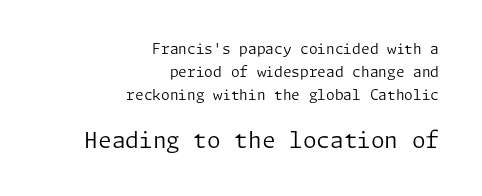
Compared with typical paragraphs, the rows here are spaced about the same. The specimen reads as upright at a glance. Line ends are locked; line starts wander. Between one letter and the next there's only the usual sliver of space. Note: smaller setting up top, larger setting below.
